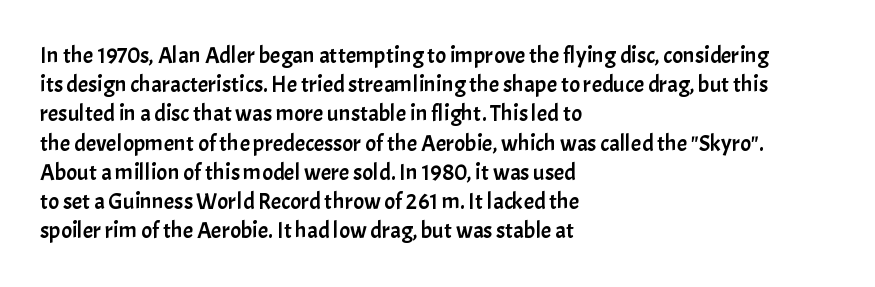
Q: Is the text italic (slanted)? A: No, it is upright.
Q: Is the text underlined? A: No.
Q: How is the paragraph aligned? A: Left-aligned.
Q: Is the spacing between letters normal or unusually wide? A: Normal.
Q: Is the spacing between lines tight, normal or loose? A: Normal.
